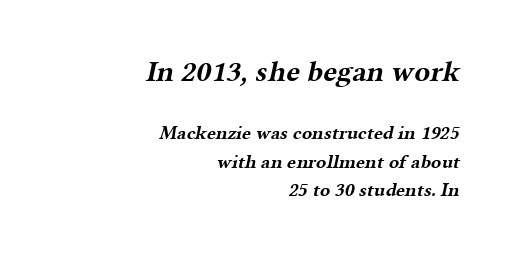
{"serif": "yes", "bold": "yes", "weight": "bold", "width": "wide", "stroke_contrast": "medium", "x_height": "medium", "monospaced": "no", "underline": "no", "align": "right", "line_spacing": "normal", "line_spacing_ratio": 1.51, "letter_spacing": "normal", "letter_spacing_em": 0.0, "larger_block": "first", "size_ratio": 1.53, "glyph_px": 29}
